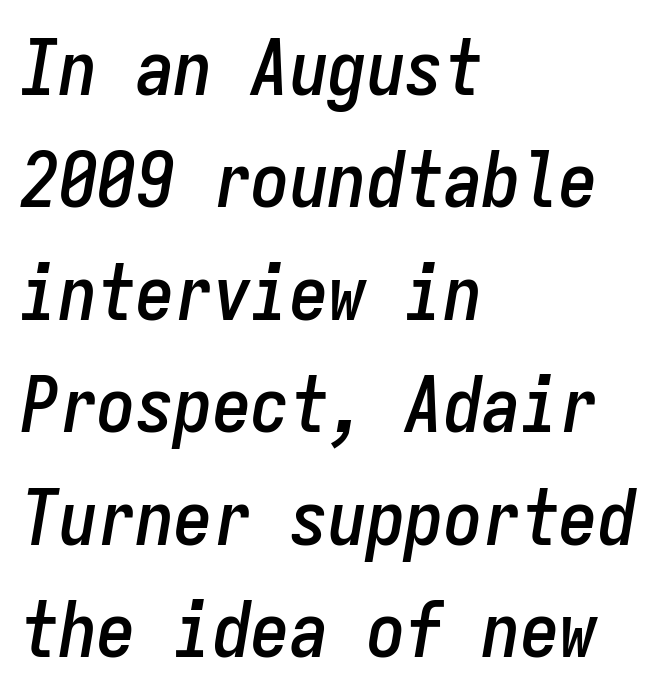
Q: Is the text italic (slanted)? A: Yes, it leans right by about 9 degrees.
Q: Is the text underlined? A: No.
Q: How is the paragraph aligned? A: Left-aligned.
Q: Is the spacing between letters normal or unusually wide? A: Normal.
Q: Is the spacing between lines tight, normal or loose? A: Normal.
Q: Width (condensed, normal, or wide)? A: Condensed.
Q: Stroke contrast? A: Low.
Q: x-height? A: Medium.
Q: Monospaced? A: Yes.
